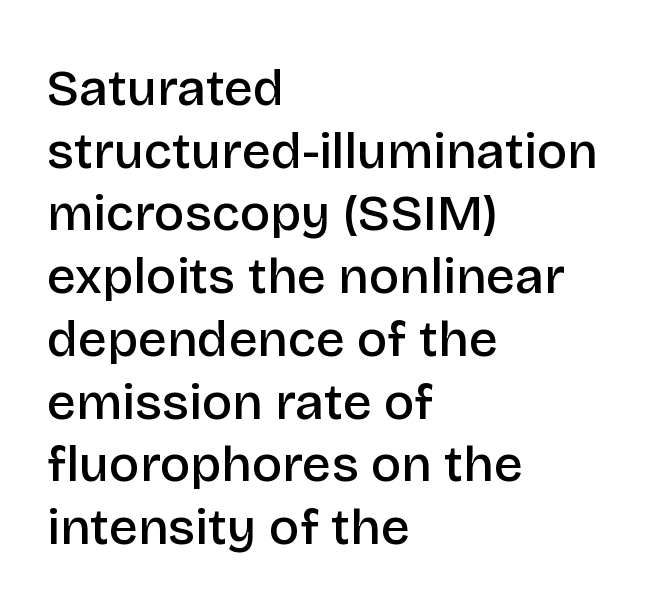
The image shows 51 px semibold sans-serif type, upright; set left-aligned, line spacing 1.23x, normal letter spacing, not underlined; low stroke contrast and a large x-height.
